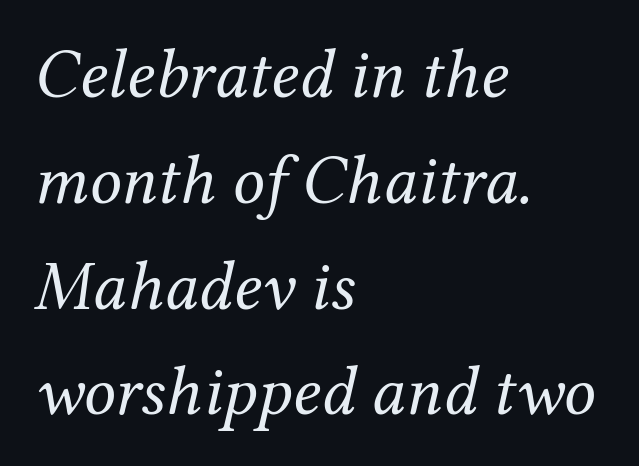
The image shows 71 px regular-weight serif type, italic (leaning right); set left-aligned, normal line spacing (1.49x), normal letter spacing, not underlined; medium stroke contrast and a medium x-height.
